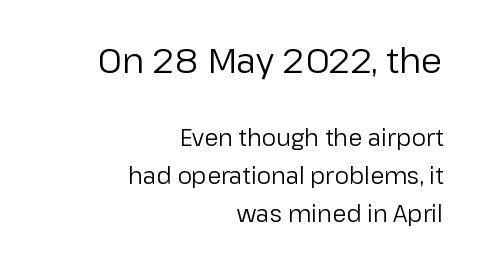
The image shows 35 px regular-weight sans-serif type, upright; set right-aligned, normal line spacing (1.66x), normal letter spacing, not underlined; the first (top) block is 1.52x larger; low stroke contrast and a medium x-height.
